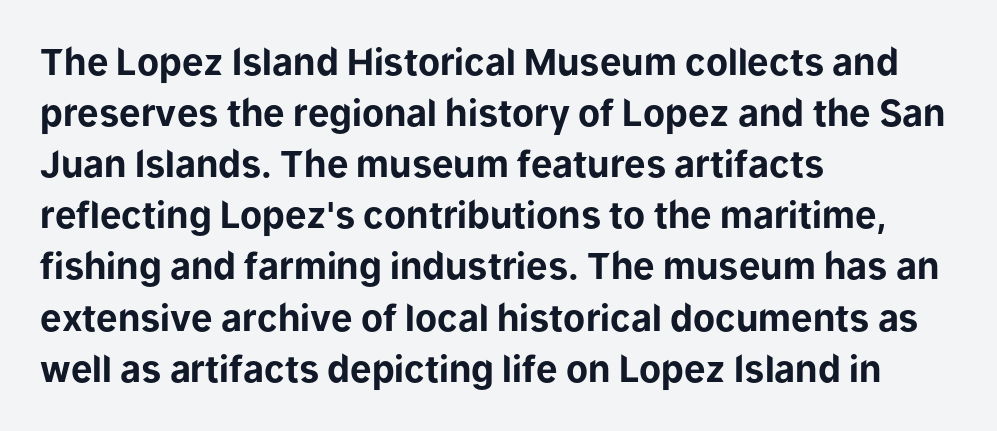
{"serif": "no", "italic": "no", "bold": "yes", "weight": "bold", "width": "normal", "stroke_contrast": "low", "x_height": "medium", "monospaced": "no", "underline": "no", "align": "left", "line_spacing": "normal", "line_spacing_ratio": 1.42, "letter_spacing": "normal", "letter_spacing_em": 0.0, "glyph_px": 36}
